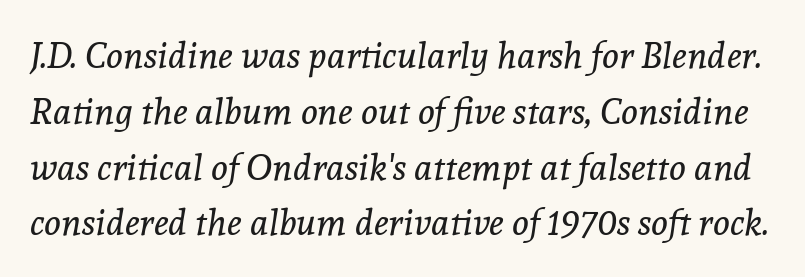
{"serif": "yes", "italic": "yes", "lean": "right", "slant_degrees": 8, "bold": "no", "weight": "regular", "width": "normal", "x_height": "medium", "monospaced": "no", "underline": "no", "line_spacing": "normal", "line_spacing_ratio": 1.55, "letter_spacing": "normal", "letter_spacing_em": 0.0, "glyph_px": 36}
